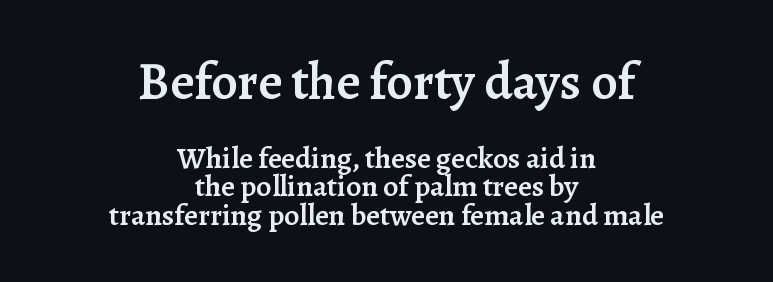
Block one is the big one; block two sits smaller underneath. Horizontal alignment here is central, giving a formal, balanced look. The baseline area is clear. A typesetter would call this proportional, since set widths differ per character. Are there feet on the stems? There are — it's a serif. A roman cut, with each character standing at attention.
